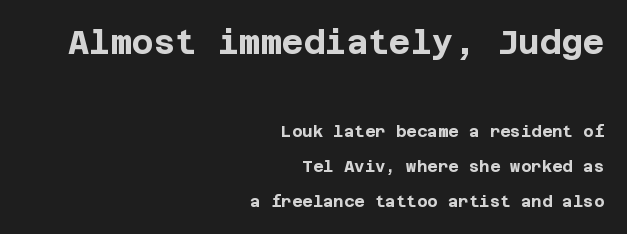
{"serif": "no", "italic": "no", "bold": "yes", "weight": "bold", "width": "normal", "stroke_contrast": "low", "x_height": "large", "underline": "no", "align": "right", "line_spacing": "loose", "line_spacing_ratio": 2.19, "letter_spacing": "normal", "letter_spacing_em": 0.0, "larger_block": "first", "size_ratio": 2.06, "glyph_px": 33}
